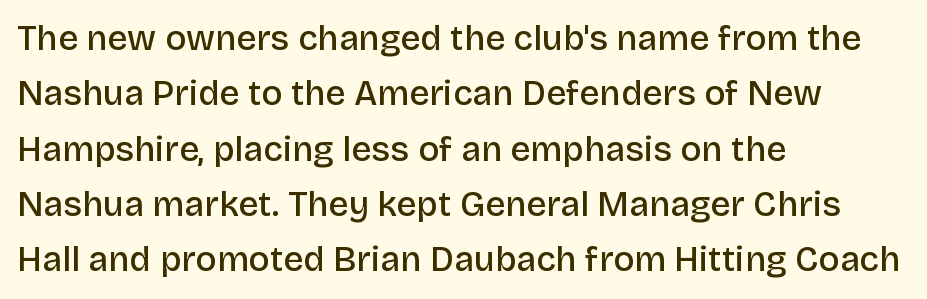
Summary of weight: moderately heavy, a semibold. In terms of posture, this sample is upright. Are there feet on the stems? There aren't — it's a sans. Line starts are locked; line ends wander. Character widths vary here, with narrow letters taking less room than wide ones.
